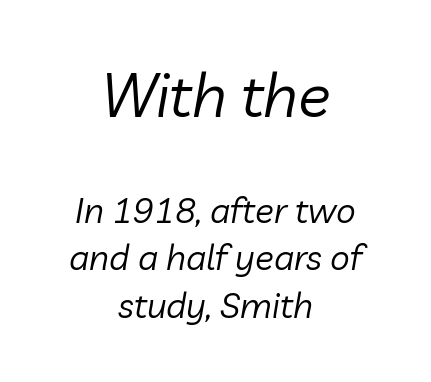
The image shows 61 px regular-weight type, italic (leaning right); set centered, normal line spacing (1.36x), normal letter spacing, not underlined; the first (top) block is 1.74x larger; low stroke contrast and a medium x-height.
